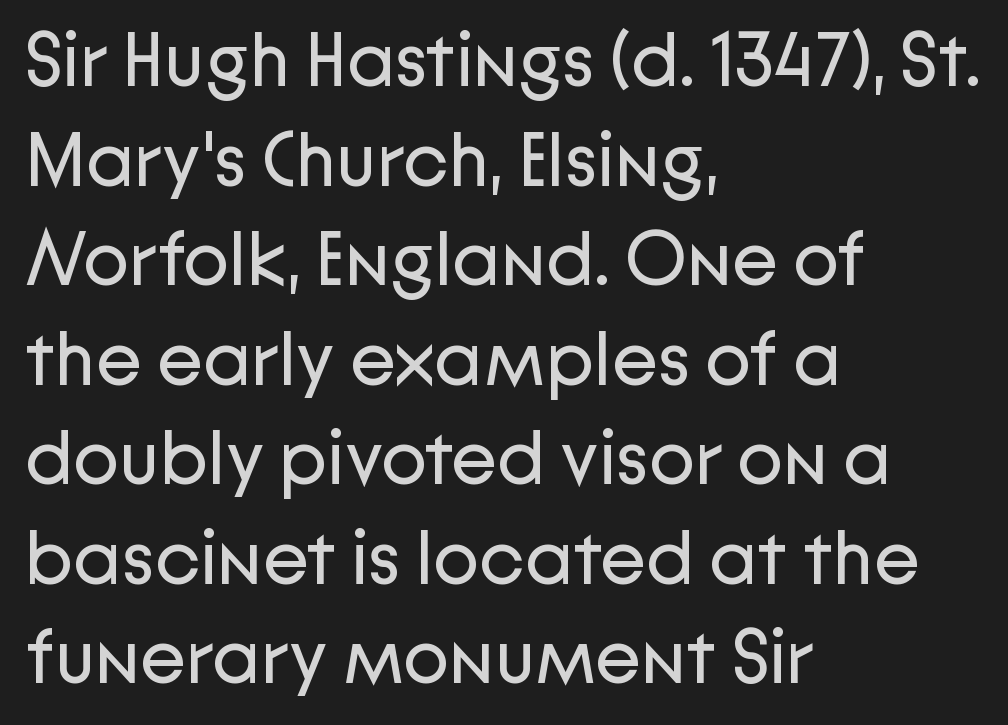
Q: Is the text bold? A: No.
Q: Is the text italic (slanted)? A: No, it is upright.
Q: Is the typeface a serif or a sans-serif typeface? A: Sans-serif.
Q: Is the text underlined? A: No.
Q: How is the paragraph aligned? A: Left-aligned.
Q: Is the spacing between letters normal or unusually wide? A: Normal.
Q: Is the spacing between lines tight, normal or loose? A: Normal.
Q: Width (condensed, normal, or wide)? A: Normal.
Q: Stroke contrast? A: Low.
Q: x-height? A: Medium.
Q: Monospaced? A: No.
